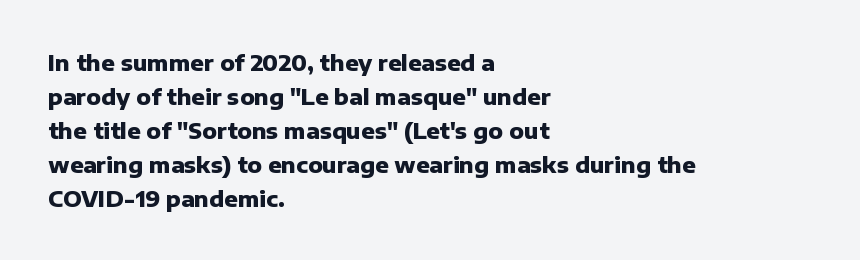
Q: Is the text bold? A: Yes.
Q: Is the text italic (slanted)? A: No, it is upright.
Q: Is the text underlined? A: No.
Q: How is the paragraph aligned? A: Left-aligned.
Q: Is the spacing between letters normal or unusually wide? A: Normal.
Q: Is the spacing between lines tight, normal or loose? A: Normal.
